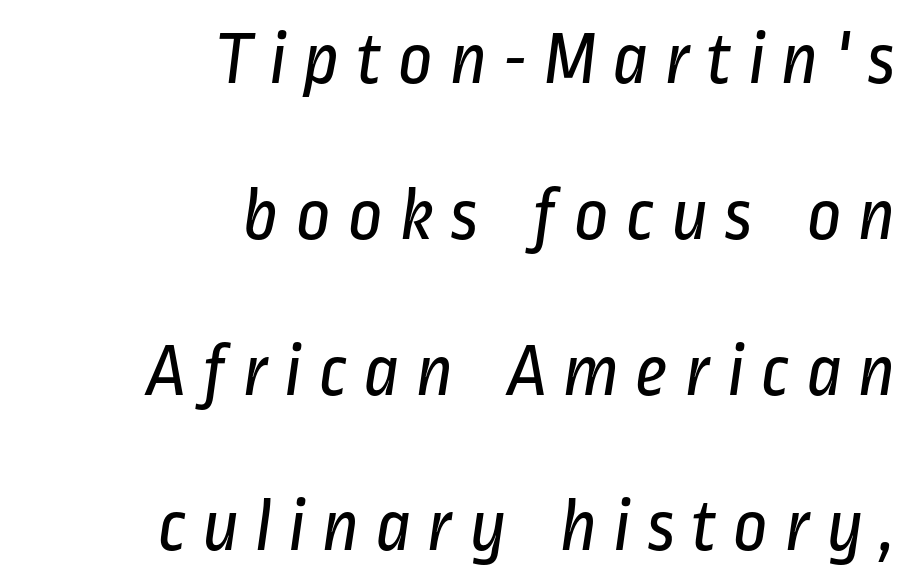
The image shows 76 px regular-weight, condensed sans-serif type; set right-aligned, loose line spacing (2.05x), unusually wide letter spacing (+0.2 em), not underlined; low stroke contrast and a medium x-height.
